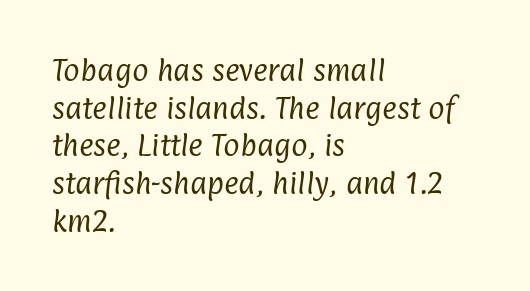
The image shows 25 px text type; set left-aligned, normal line spacing (1.51x), normal letter spacing, not underlined.
